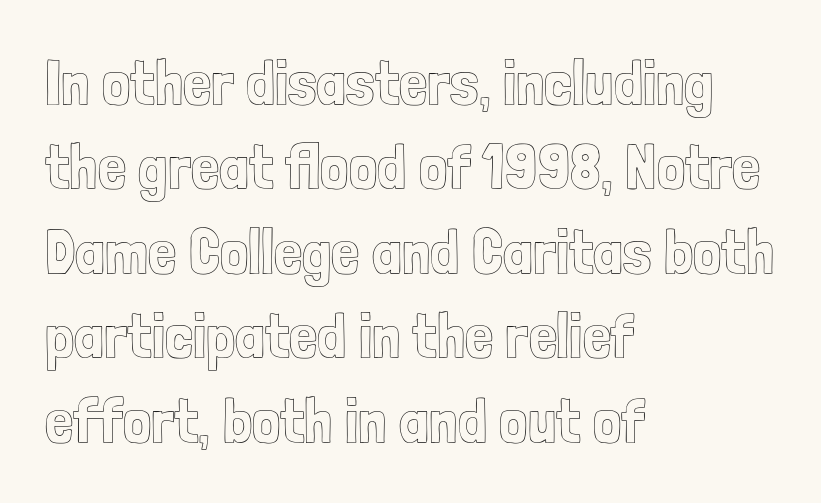
The image shows 63 px condensed type, upright; set left-aligned, normal line spacing (1.34x), normal letter spacing, not underlined; a medium x-height.
